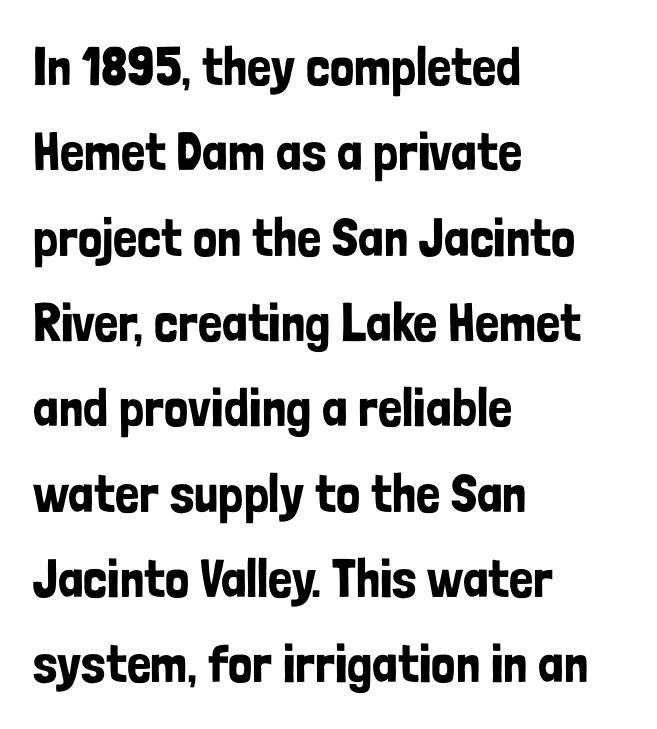
{"serif": "no", "italic": "no", "width": "condensed", "stroke_contrast": "low", "x_height": "medium", "monospaced": "no", "underline": "no", "align": "left", "line_spacing": "normal", "line_spacing_ratio": 1.58, "letter_spacing": "normal", "letter_spacing_em": 0.0, "glyph_px": 54}
